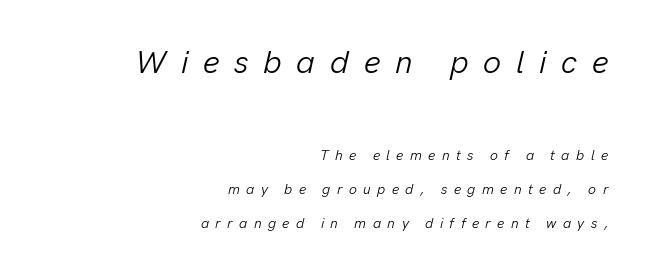
Observe the lean: these are italic letterforms. The rendering uses a large line-height, opening up the rows. The area under the type is left untouched. Each letter keeps its own natural width here, so spacing adapts to shape.
